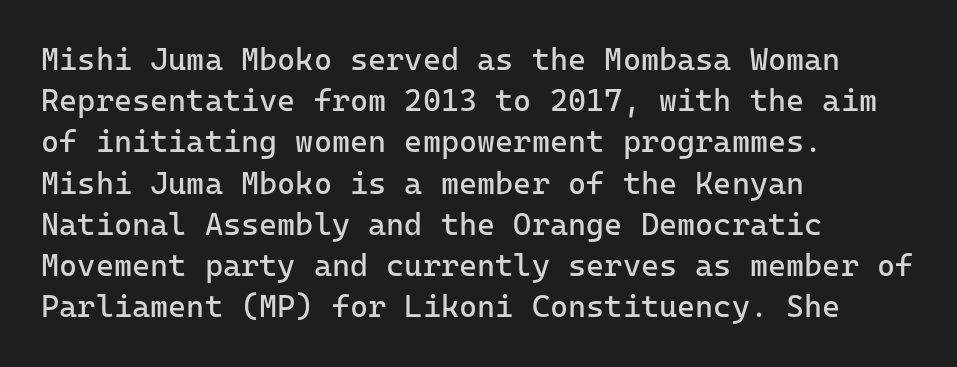
Honestly, the letter spacing is just normal — you wouldn't notice it. Horizontal bands of white between lines are of average thickness. This rendering uses left alignment, leaving the right contour irregular. On a weight scale, this lands at 450 or below.
